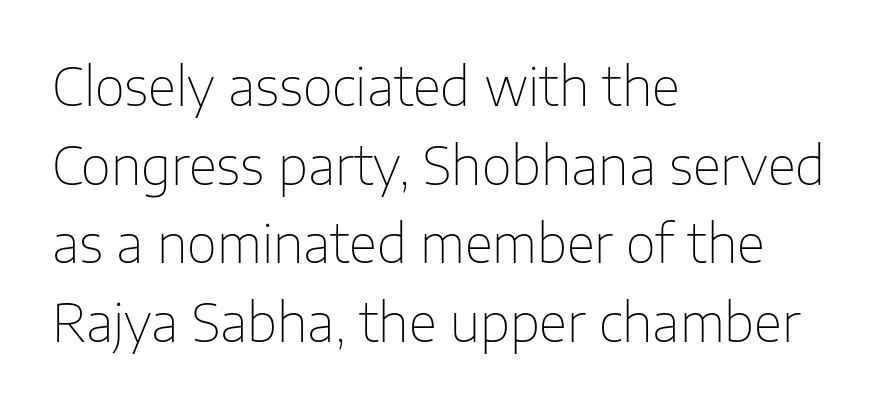
Q: Is the text bold? A: No.
Q: Is the text italic (slanted)? A: No, it is upright.
Q: Is the typeface a serif or a sans-serif typeface? A: Sans-serif.
Q: Is the text underlined? A: No.
Q: How is the paragraph aligned? A: Left-aligned.
Q: Is the spacing between letters normal or unusually wide? A: Normal.
Q: Is the spacing between lines tight, normal or loose? A: Normal.
Q: Width (condensed, normal, or wide)? A: Normal.
Q: Stroke contrast? A: Low.
Q: x-height? A: Medium.
Q: Monospaced? A: No.
